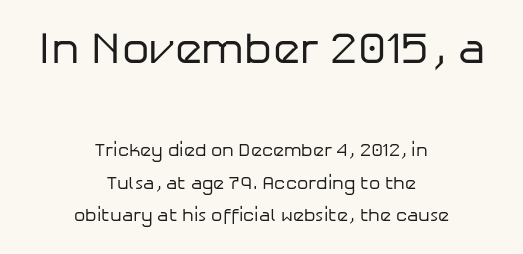
Q: Is the text bold? A: No.
Q: Is the text italic (slanted)? A: No, it is upright.
Q: Is the typeface a serif or a sans-serif typeface? A: Sans-serif.
Q: Is the text underlined? A: No.
Q: How is the paragraph aligned? A: Centered.
Q: Is the spacing between letters normal or unusually wide? A: Normal.
Q: Which block of text is set in a larger size, the first (top) or the second (bottom)? A: The first (top) one.
Q: Width (condensed, normal, or wide)? A: Normal.
Q: Stroke contrast? A: Low.
Q: x-height? A: Medium.
Q: Monospaced? A: No.
